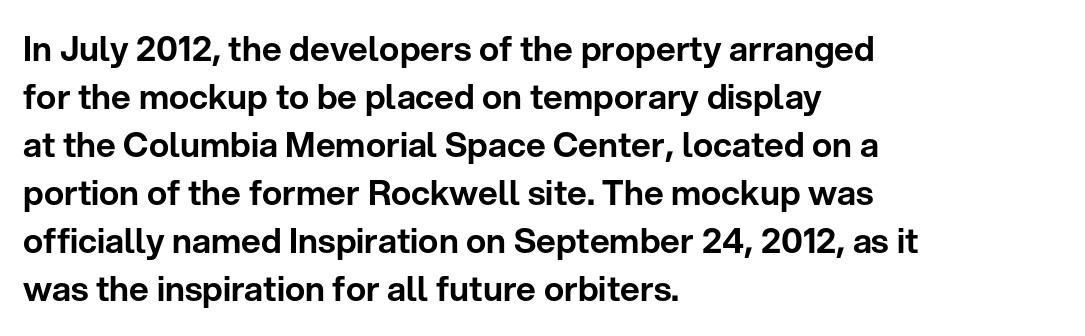
The image shows 34 px sans-serif type, upright; set left-aligned, normal line spacing (1.41x), normal letter spacing, not underlined; low stroke contrast and a medium x-height.
